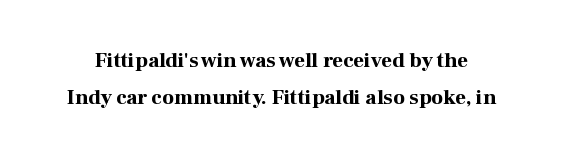
{"italic": "no", "bold": "yes", "underline": "no", "line_spacing_ratio": 1.75, "letter_spacing": "normal", "letter_spacing_em": 0.0, "glyph_px": 21}
